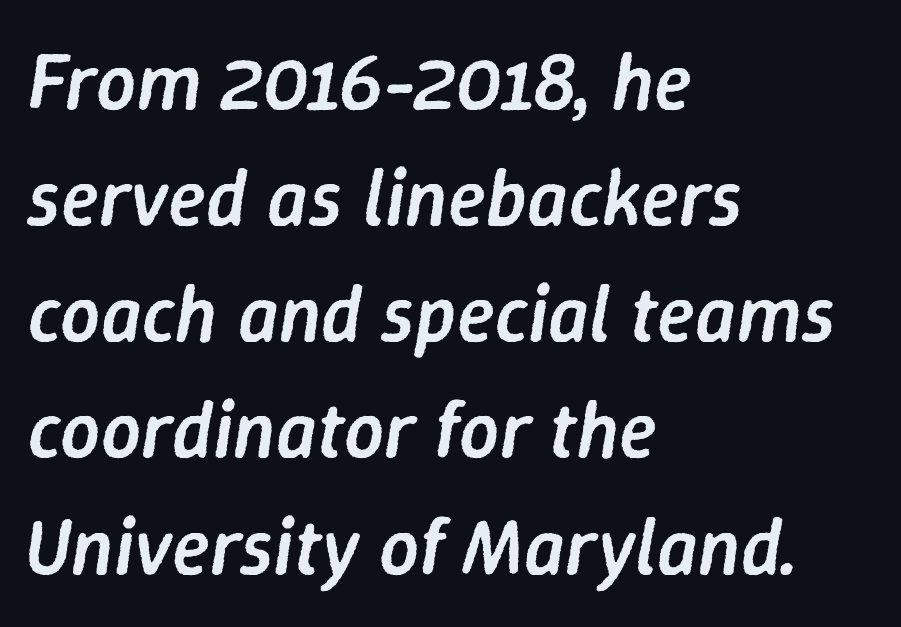
What weight is shown? A semibold, between regular and bold. Here the designer chose a conventional face with non-uniform glyph widths. Whoever set this chose a conventional vertical rhythm. Clear beneath every line of the passage. The setting favours the left margin, as ordinary paragraphs usually do. Spacing between characters is what you'd get straight out of the box.
